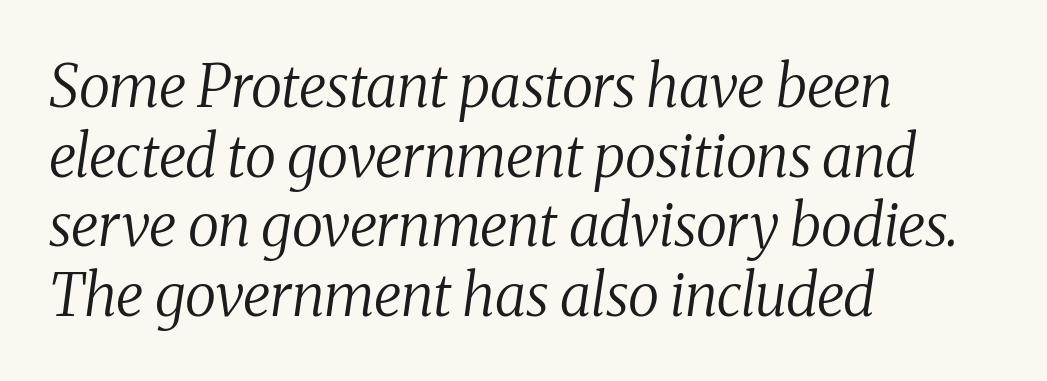
The rag falls on the right side of this text block. Stroke mass is kept to a normal reading level or below. The typeface chosen for these lines features serifs. The axis of the letterforms is tilted away from vertical. Note the varied advance widths — an 'i' is clearly narrower than an 'm'. The rendering keeps characters at their native spacing.
